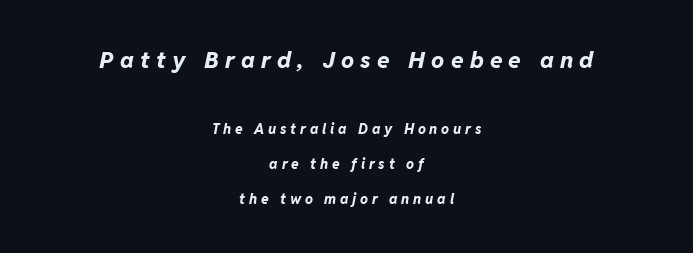
Q: Is the text bold? A: Yes.
Q: Is the text italic (slanted)? A: Yes, it leans right by about 11 degrees.
Q: Is the text underlined? A: No.
Q: How is the paragraph aligned? A: Centered.
Q: Is the spacing between letters normal or unusually wide? A: Unusually wide.
Q: Is the spacing between lines tight, normal or loose? A: Loose.
Q: Which block of text is set in a larger size, the first (top) or the second (bottom)? A: The first (top) one.
